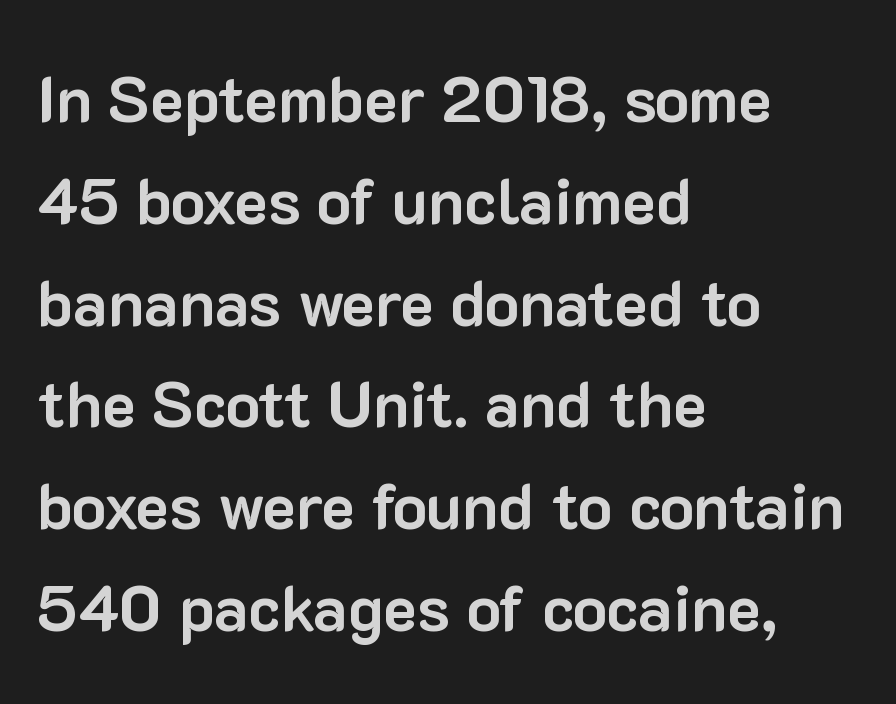
The image shows 64 px bold sans-serif type, upright; set left-aligned, normal line spacing (1.59x), normal letter spacing, not underlined; low stroke contrast and a medium x-height.
